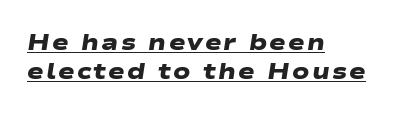
The image shows 22 px bold type; set left-aligned, normal line spacing (1.33x), underlined.
